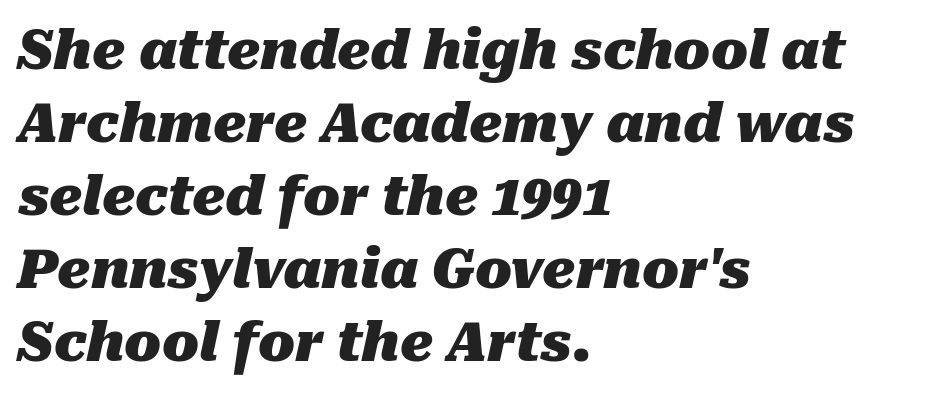
I'd describe the lettering as bold — thick and assertive. Each word holds together tightly as a unit, with standard inter-letter gaps. Would a proofreader flag this as italicized? Yes. Has an underline been added? It has not. You could not count columns in this text — the font is proportionally spaced.
